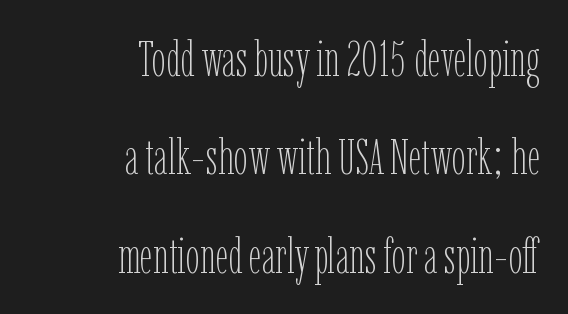
Q: Is the text bold? A: No.
Q: Is the text italic (slanted)? A: No, it is upright.
Q: Is the text underlined? A: No.
Q: How is the paragraph aligned? A: Right-aligned.
Q: Is the spacing between letters normal or unusually wide? A: Normal.
Q: Is the spacing between lines tight, normal or loose? A: Loose.
Q: Width (condensed, normal, or wide)? A: Condensed.
Q: Stroke contrast? A: Low.
Q: x-height? A: Medium.
Q: Monospaced? A: No.
